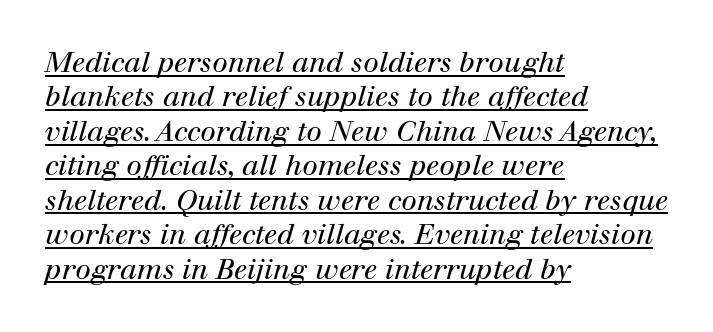
The image shows 28 px regular-weight serif type, italic (leaning right); set left-aligned, line spacing 1.23x, normal letter spacing, underlined; high stroke contrast and a medium x-height.
